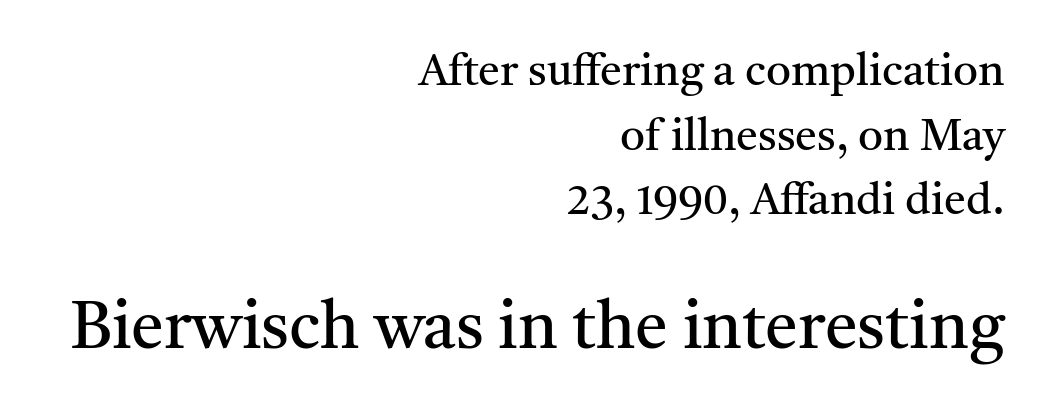
The image shows 66 px regular-weight serif type, upright; set right-aligned, normal line spacing (1.47x), normal letter spacing, not underlined; the second (bottom) block is 1.5x larger; medium stroke contrast and a medium x-height.
